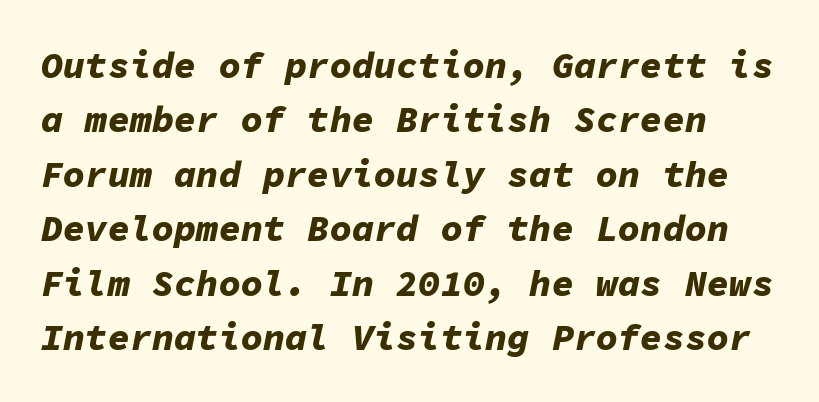
{"italic": "yes", "lean": "right", "slant_degrees": 11, "bold": "yes", "weight": "bold", "width": "normal", "stroke_contrast": "low", "x_height": "medium", "monospaced": "yes", "underline": "no", "line_spacing": "normal", "line_spacing_ratio": 1.47, "letter_spacing": "normal", "letter_spacing_em": 0.0, "glyph_px": 37}
